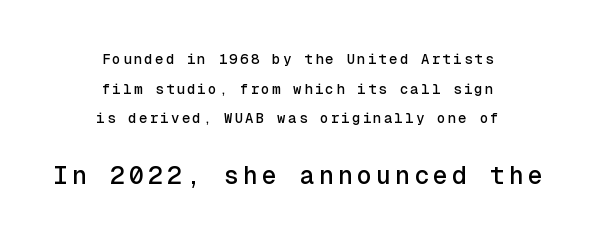
Q: Is the text italic (slanted)? A: No, it is upright.
Q: Is the text underlined? A: No.
Q: How is the paragraph aligned? A: Centered.
Q: Is the spacing between lines tight, normal or loose? A: Loose.
Q: Which block of text is set in a larger size, the first (top) or the second (bottom)? A: The second (bottom) one.
